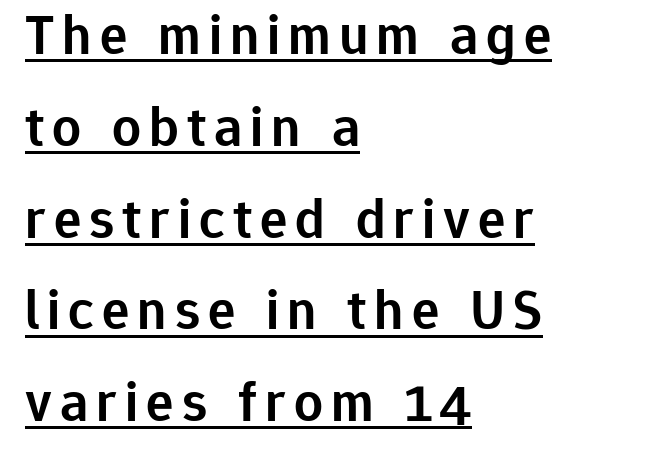
Q: Is the text bold? A: Semi-bold.
Q: Is the text italic (slanted)? A: No, it is upright.
Q: Is the typeface a serif or a sans-serif typeface? A: Sans-serif.
Q: Is the text underlined? A: Yes.
Q: How is the paragraph aligned? A: Left-aligned.
Q: Is the spacing between lines tight, normal or loose? A: Normal.
Q: Width (condensed, normal, or wide)? A: Normal.
Q: Stroke contrast? A: Low.
Q: x-height? A: Medium.
Q: Monospaced? A: No.
